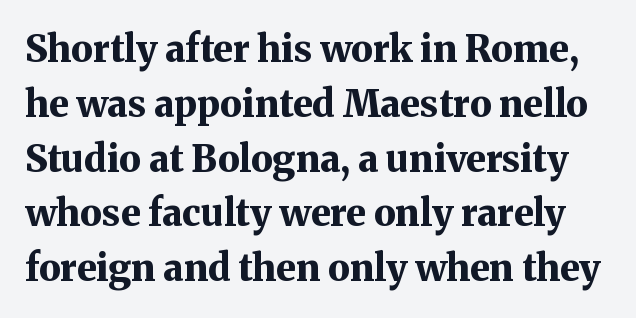
Q: Is the text bold? A: Yes.
Q: Is the text italic (slanted)? A: No, it is upright.
Q: Is the typeface a serif or a sans-serif typeface? A: Serif.
Q: Is the text underlined? A: No.
Q: Is the spacing between letters normal or unusually wide? A: Normal.
Q: Is the spacing between lines tight, normal or loose? A: Normal.
Q: Width (condensed, normal, or wide)? A: Normal.
Q: Stroke contrast? A: Medium.
Q: x-height? A: Medium.
Q: Monospaced? A: No.
